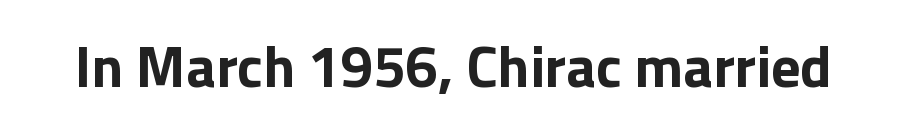
The image shows 58 px bold sans-serif type, upright; set normal letter spacing, not underlined; low stroke contrast and a medium x-height.
